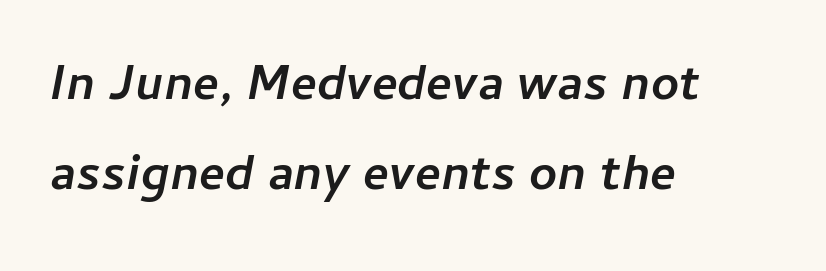
Q: Is the text bold? A: Yes.
Q: Is the text italic (slanted)? A: Yes, it leans right by about 11 degrees.
Q: Is the text underlined? A: No.
Q: How is the paragraph aligned? A: Left-aligned.
Q: Is the spacing between letters normal or unusually wide? A: Normal.
Q: Width (condensed, normal, or wide)? A: Normal.
Q: Stroke contrast? A: Low.
Q: x-height? A: Medium.
Q: Monospaced? A: No.
